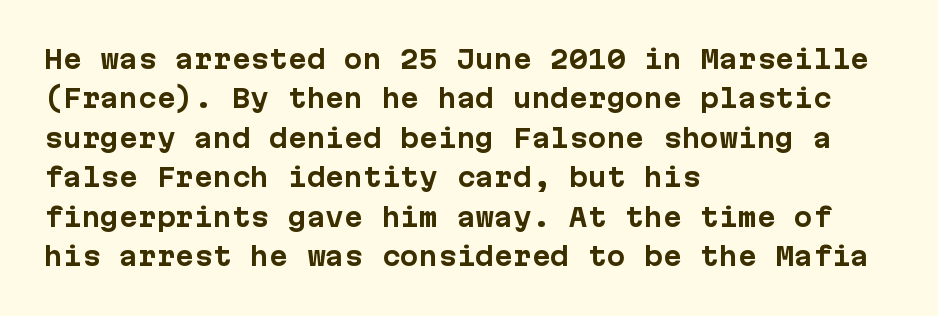
The image shows 25 px bold type, upright; set left-aligned, normal line spacing (1.58x), normal letter spacing, not underlined.
